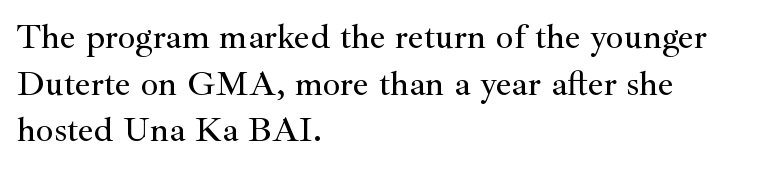
{"serif": "yes", "italic": "no", "width": "normal", "stroke_contrast": "medium", "x_height": "small", "monospaced": "no", "underline": "no", "align": "left", "line_spacing": "normal", "line_spacing_ratio": 1.33, "letter_spacing": "normal", "letter_spacing_em": 0.0, "glyph_px": 35}
